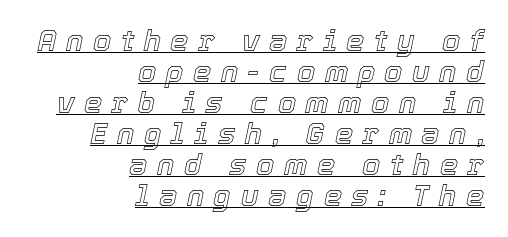
Q: Is the text italic (slanted)? A: Yes, it leans right by about 12 degrees.
Q: Is the text underlined? A: Yes.
Q: How is the paragraph aligned? A: Right-aligned.
Q: Is the spacing between letters normal or unusually wide? A: Unusually wide.
Q: Is the spacing between lines tight, normal or loose? A: Tight.
Q: Width (condensed, normal, or wide)? A: Normal.
Q: x-height? A: Medium.
Q: Monospaced? A: No.
